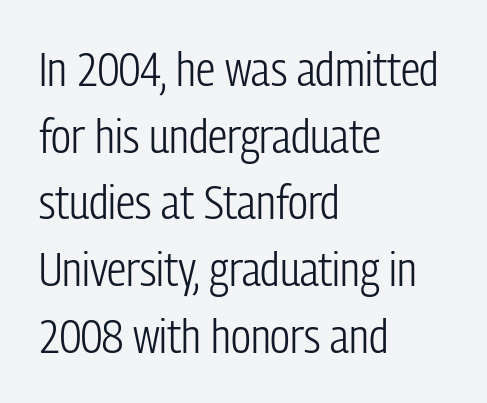
The image shows 48 px light, condensed sans-serif type, upright; set left-aligned, normal line spacing (1.39x), normal letter spacing, not underlined; low stroke contrast and a medium x-height.
